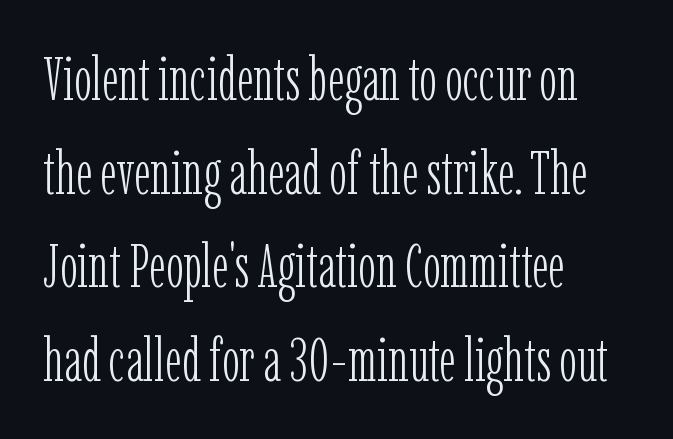
{"serif": "yes", "italic": "no", "bold": "no", "weight": "light", "width": "condensed", "stroke_contrast": "low", "x_height": "medium", "monospaced": "no", "underline": "no", "align": "left", "line_spacing": "normal", "line_spacing_ratio": 1.56, "letter_spacing": "normal", "letter_spacing_em": 0.0, "glyph_px": 60}
